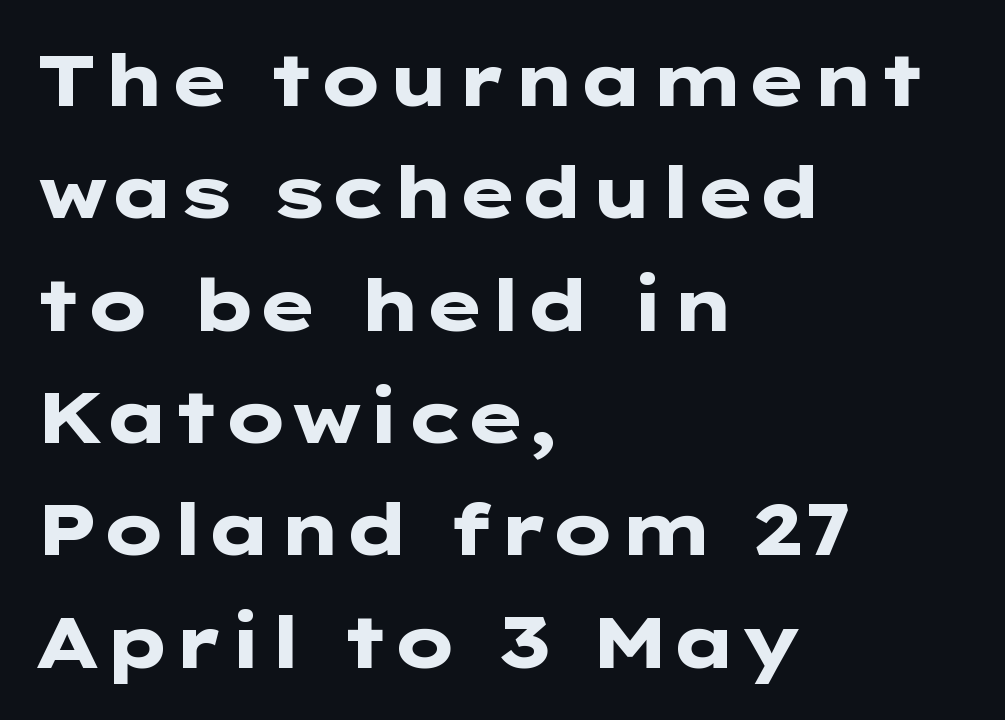
Q: Is the text bold? A: Yes.
Q: Is the text italic (slanted)? A: No, it is upright.
Q: Is the typeface a serif or a sans-serif typeface? A: Sans-serif.
Q: Is the text underlined? A: No.
Q: How is the paragraph aligned? A: Left-aligned.
Q: Is the spacing between letters normal or unusually wide? A: Normal.
Q: Is the spacing between lines tight, normal or loose? A: Normal.
Q: Width (condensed, normal, or wide)? A: Wide.
Q: Stroke contrast? A: Low.
Q: x-height? A: Medium.
